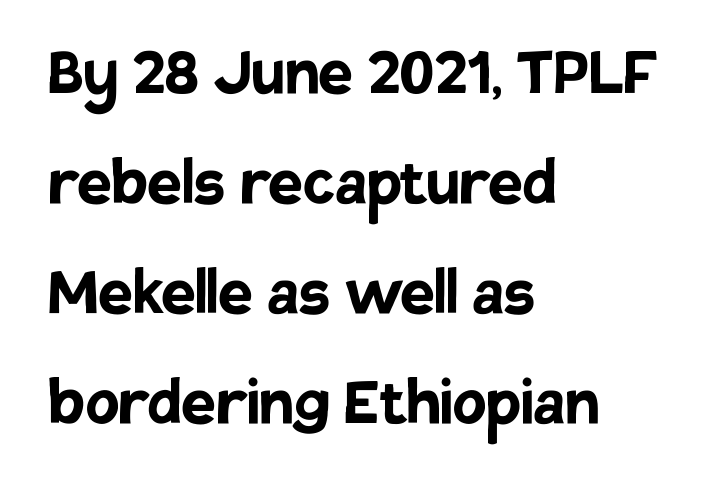
These lines are composed in type without serifs. Typographic density is high because the face is bold. A roman cut, with each character standing at attention. The passage shown stacks its lines at a standard gap.
